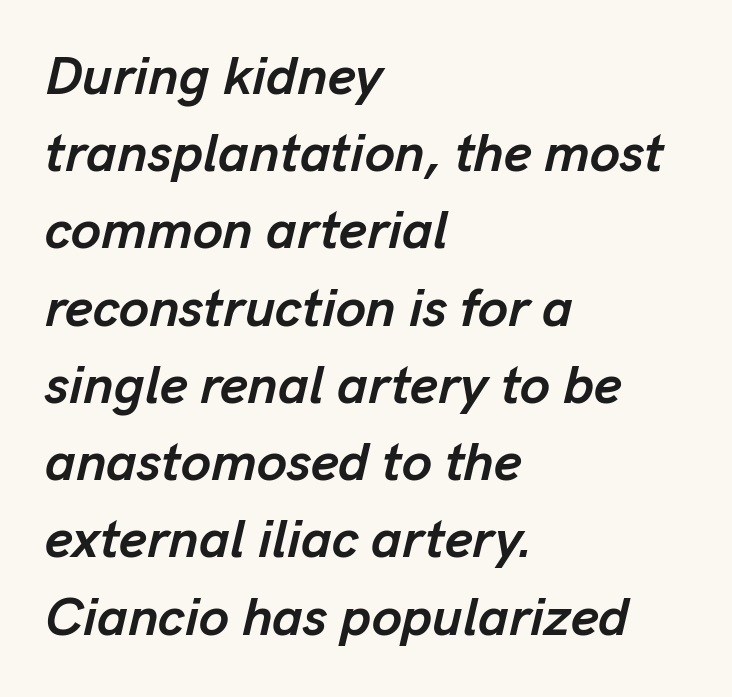
How would I describe the line gaps? Plain and ordinary. The sample has been set heavy, in full bold. Descender tails drop into unmarked territory. You could not count columns in this text — the font is proportionally spaced.
